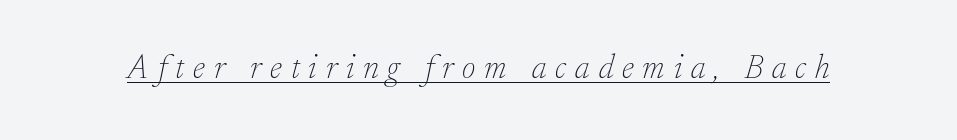
Q: Is the text bold? A: No.
Q: Is the text italic (slanted)? A: Yes, it leans right by about 17 degrees.
Q: Is the typeface a serif or a sans-serif typeface? A: Serif.
Q: Is the text underlined? A: Yes.
Q: Is the spacing between letters normal or unusually wide? A: Unusually wide.
Q: Width (condensed, normal, or wide)? A: Normal.
Q: Stroke contrast? A: Low.
Q: x-height? A: Small.
Q: Monospaced? A: No.
